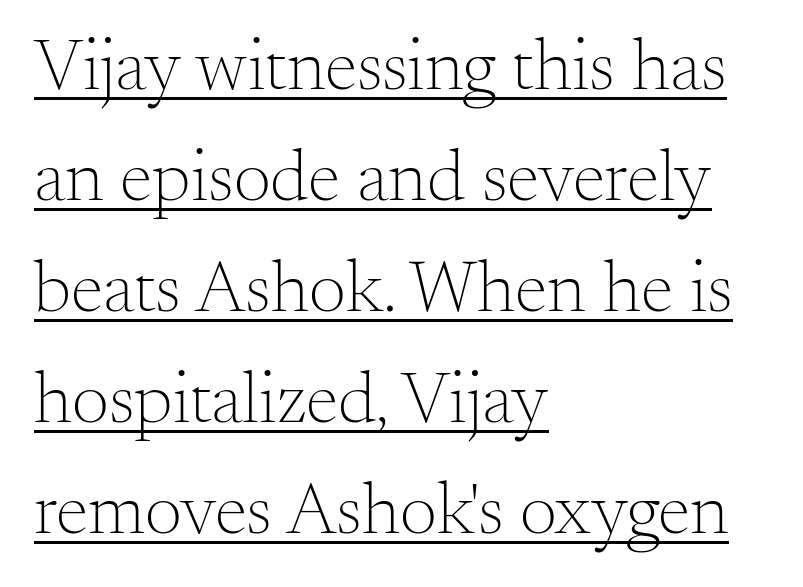
Q: Is the text bold? A: No.
Q: Is the text italic (slanted)? A: No, it is upright.
Q: Is the typeface a serif or a sans-serif typeface? A: Serif.
Q: Is the text underlined? A: Yes.
Q: How is the paragraph aligned? A: Left-aligned.
Q: Is the spacing between letters normal or unusually wide? A: Normal.
Q: Is the spacing between lines tight, normal or loose? A: Normal.
Q: Width (condensed, normal, or wide)? A: Normal.
Q: Stroke contrast? A: Medium.
Q: x-height? A: Small.
Q: Monospaced? A: No.
